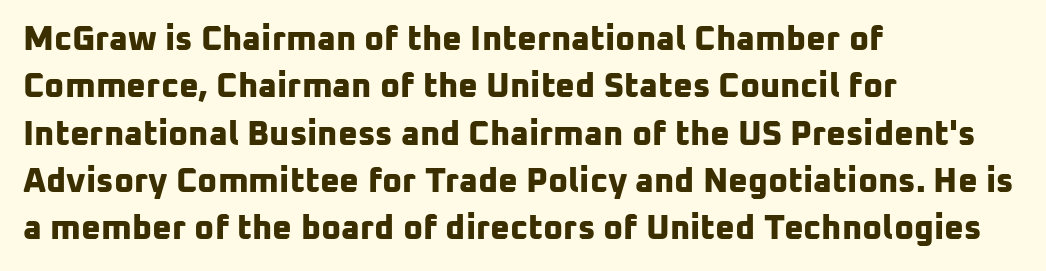
The image shows 34 px bold sans-serif type; set left-aligned, normal line spacing (1.39x), normal letter spacing, not underlined; low stroke contrast and a medium x-height.
